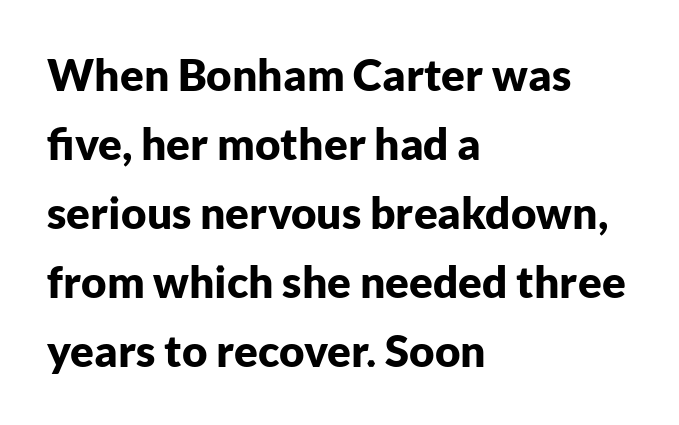
The image shows 44 px bold sans-serif type, upright; set left-aligned, normal line spacing (1.57x), normal letter spacing, not underlined; low stroke contrast and a medium x-height.
